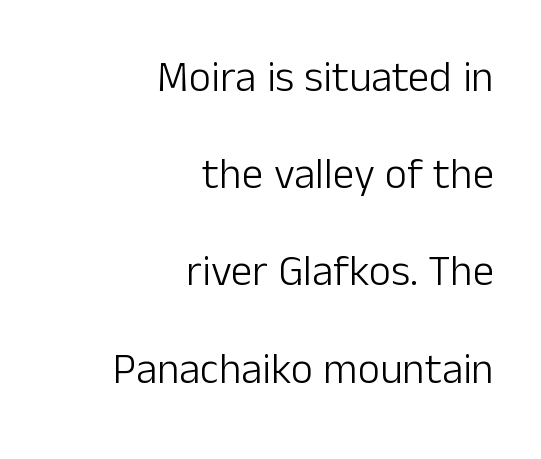
This is not heavy type; no bold has been used. Alignment: flush right. Whoever set this chose breathing room over compactness in the vertical rhythm. The gaps between neighbouring characters are ordinary and unremarkable. The strip under each line holds only bare page. Type style note: lacks serifs.
